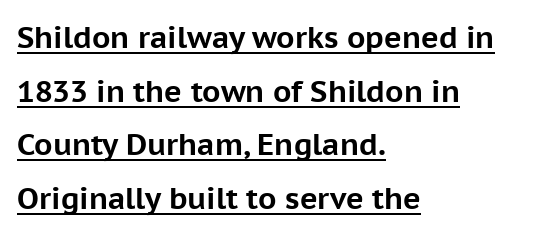
{"serif": "no", "italic": "no", "bold": "yes", "weight": "bold", "width": "normal", "stroke_contrast": "low", "x_height": "medium", "monospaced": "no", "underline": "yes", "align": "left", "line_spacing_ratio": 1.79, "letter_spacing": "normal", "letter_spacing_em": 0.0, "glyph_px": 30}
